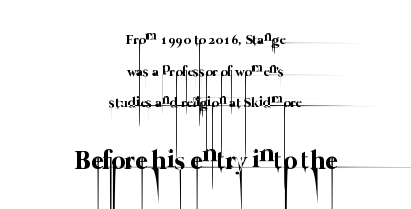
Q: Is the text bold? A: No.
Q: Is the text underlined? A: No.
Q: How is the paragraph aligned? A: Centered.
Q: Is the spacing between letters normal or unusually wide? A: Normal.
Q: Is the spacing between lines tight, normal or loose? A: Loose.
Q: Which block of text is set in a larger size, the first (top) or the second (bottom)? A: The second (bottom) one.
